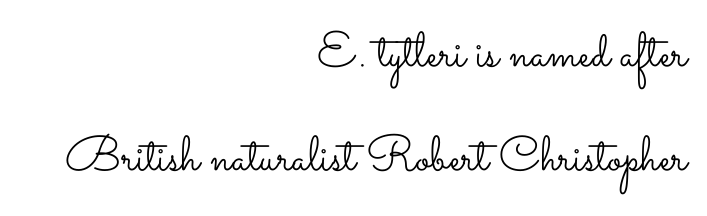
Q: Is the text bold? A: No.
Q: Is the text italic (slanted)? A: Yes.
Q: Is the text underlined? A: No.
Q: How is the paragraph aligned? A: Right-aligned.
Q: Is the spacing between letters normal or unusually wide? A: Normal.
Q: Is the spacing between lines tight, normal or loose? A: Loose.
Q: Width (condensed, normal, or wide)? A: Wide.
Q: Stroke contrast? A: Low.
Q: x-height? A: Small.
Q: Monospaced? A: No.
